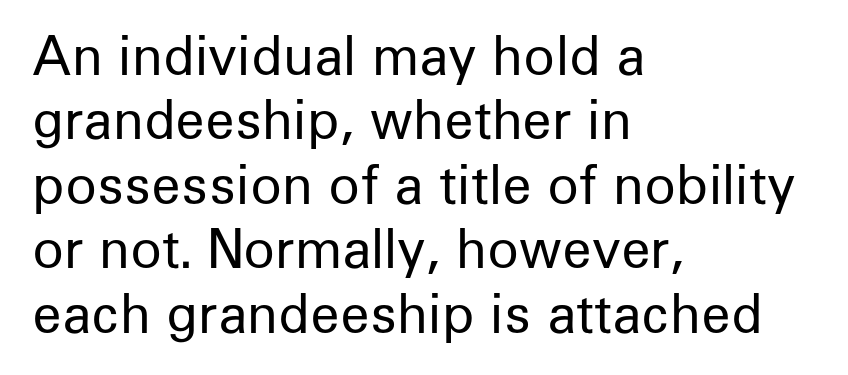
The letters advance in unequal steps, a hallmark of proportional type. Just letters on the line, the space beneath them empty. The text block is weighted toward the left margin, trailing off unevenly rightward. The axis of the letterforms is exactly vertical. The characters display no serif detailing; their extremities are plain. Honestly, the letter spacing is just normal — you wouldn't notice it.
